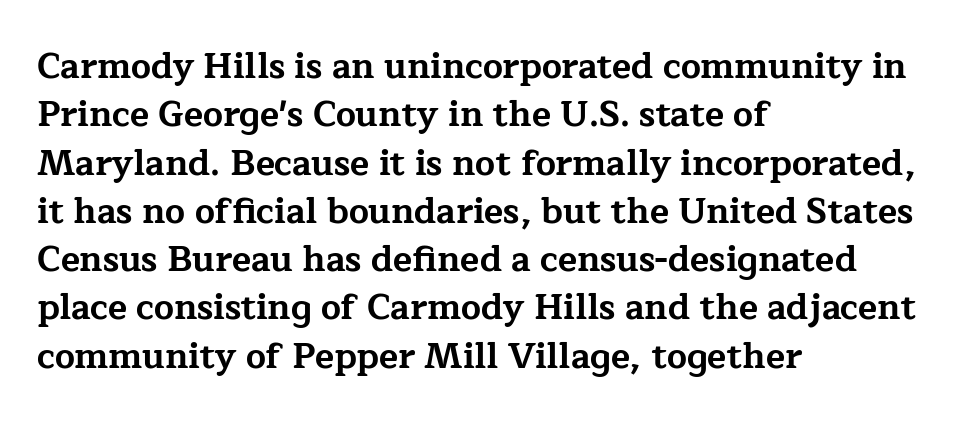
{"serif": "yes", "italic": "no", "bold": "yes", "weight": "bold", "width": "wide", "stroke_contrast": "low", "x_height": "medium", "monospaced": "no", "underline": "no", "align": "left", "line_spacing": "normal", "line_spacing_ratio": 1.38, "letter_spacing": "normal", "letter_spacing_em": 0.0, "glyph_px": 35}
